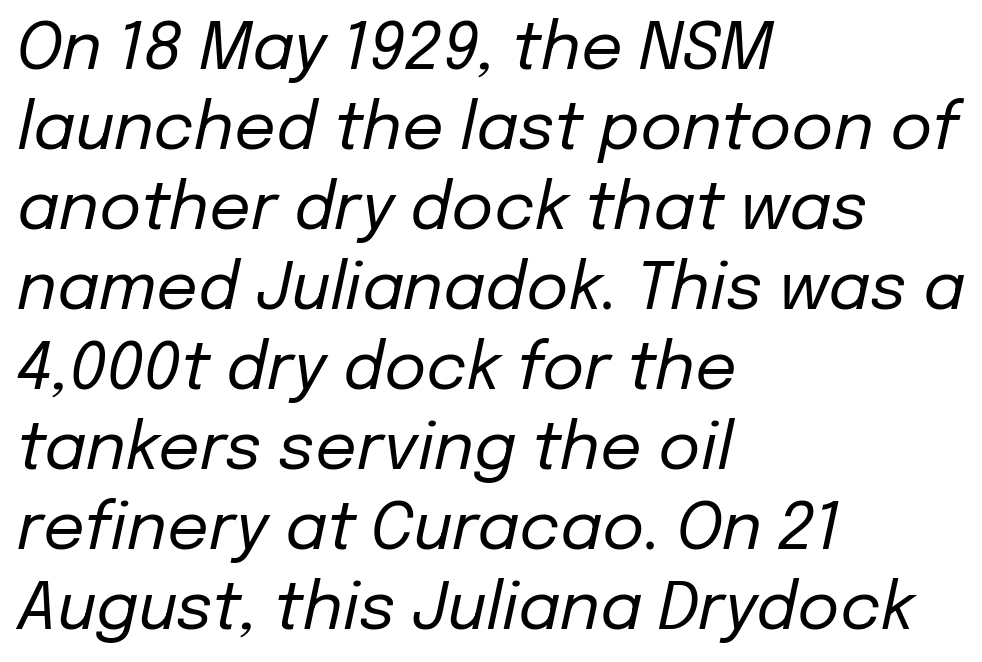
The image shows 65 px regular-weight type, italic (leaning right); set left-aligned, line spacing 1.23x, normal letter spacing, not underlined; low stroke contrast and a medium x-height.
